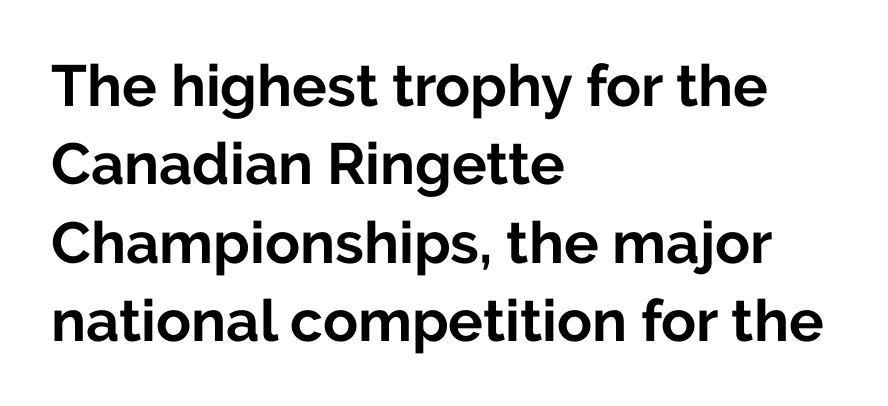
Descenders are the only things crossing below the line. The typesetting leans heavy: a genuine bold. If you drew a line through each stem, it would be perfectly vertical. These lines stack with their left ends in a neat column. You could not count columns in this text — the font is proportionally spaced.
